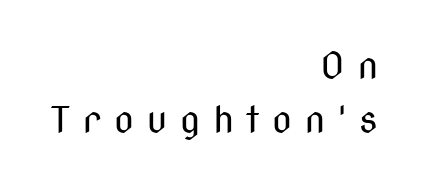
Q: Is the text bold? A: No.
Q: Is the text italic (slanted)? A: No, it is upright.
Q: Is the typeface a serif or a sans-serif typeface? A: Sans-serif.
Q: Is the text underlined? A: No.
Q: How is the paragraph aligned? A: Right-aligned.
Q: Is the spacing between letters normal or unusually wide? A: Unusually wide.
Q: Is the spacing between lines tight, normal or loose? A: Normal.
Q: Width (condensed, normal, or wide)? A: Condensed.
Q: Stroke contrast? A: Medium.
Q: x-height? A: Medium.
Q: Monospaced? A: No.
